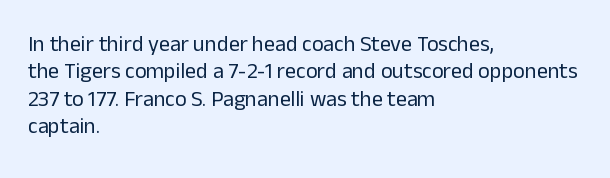
Q: Is the text bold? A: No.
Q: Is the text italic (slanted)? A: No, it is upright.
Q: Is the text underlined? A: No.
Q: How is the paragraph aligned? A: Left-aligned.
Q: Is the spacing between letters normal or unusually wide? A: Normal.
Q: Is the spacing between lines tight, normal or loose? A: Normal.
